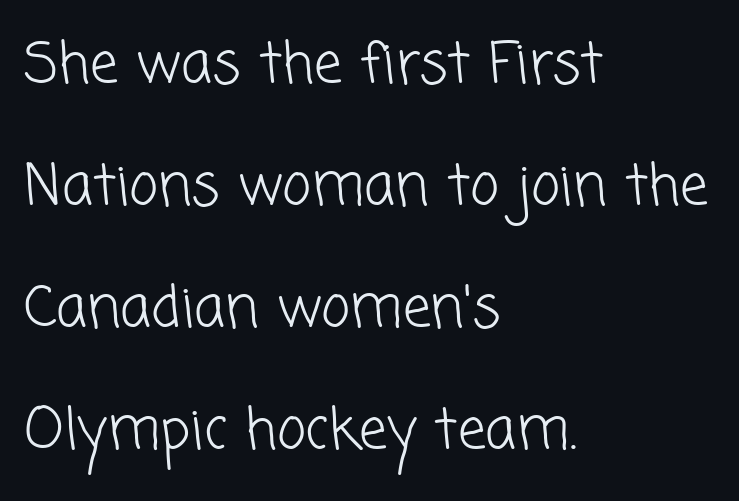
The image shows 56 px light sans-serif type; set left-aligned, loose line spacing (2.18x), normal letter spacing, not underlined; low stroke contrast and a medium x-height.
